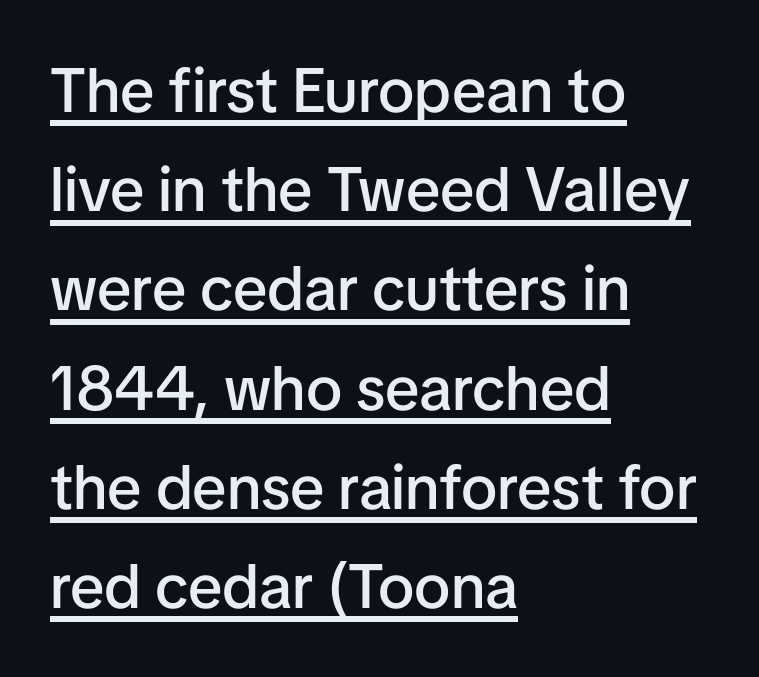
Characters remain perfectly vertical along every line. Standard letterfit; no display-style spreading of the glyphs. You can tell from the bare stems that sans-serif type was used. Casual observation: everything's shoved over to the left.
